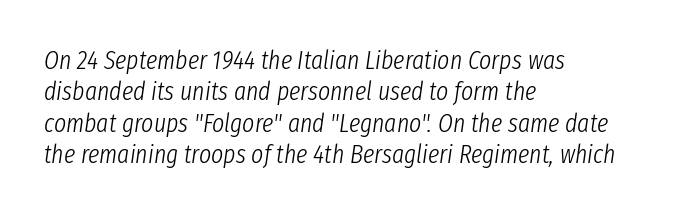
The image shows 26 px text type, italic (leaning right); set left-aligned, line spacing 1.21x, normal letter spacing, not underlined.
